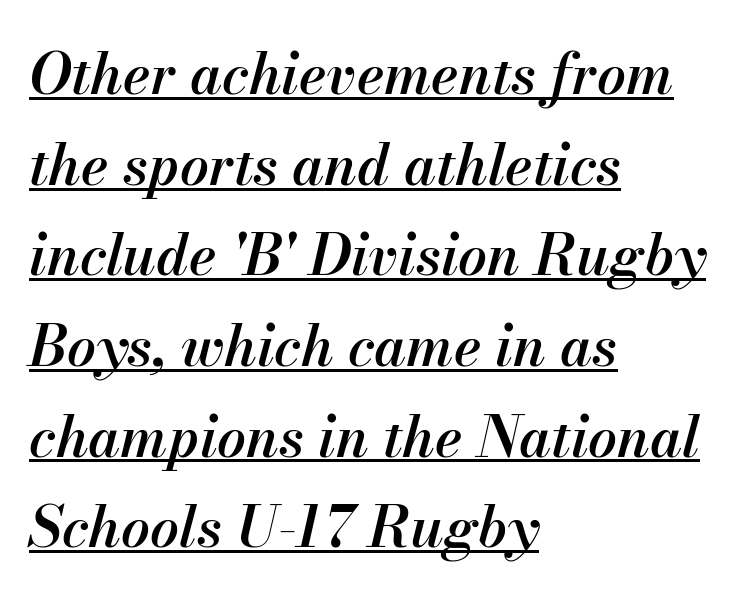
The image shows 57 px semibold type, italic (leaning right); set left-aligned, normal line spacing (1.59x), normal letter spacing, underlined; medium stroke contrast and a small x-height.
